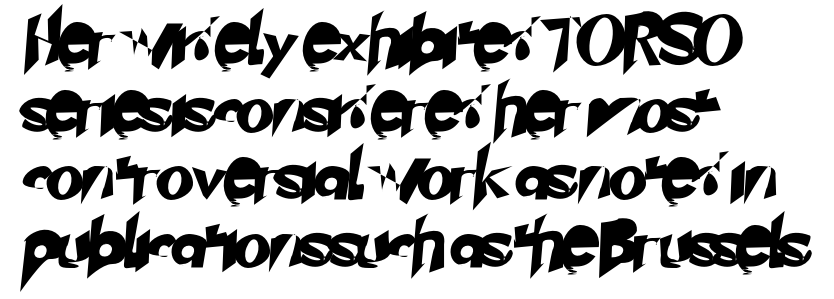
A typesetter would call this proportional, since set widths differ per character. What stands out about the letter spacing? Nothing — it is the standard amount. The designer went with a sans here, leaving each stem footless. Regarding leading, the lines here are spaced in the standard way. The baseline area is clear. The ragged edge is on the right, which tells us the setting is flush left.
